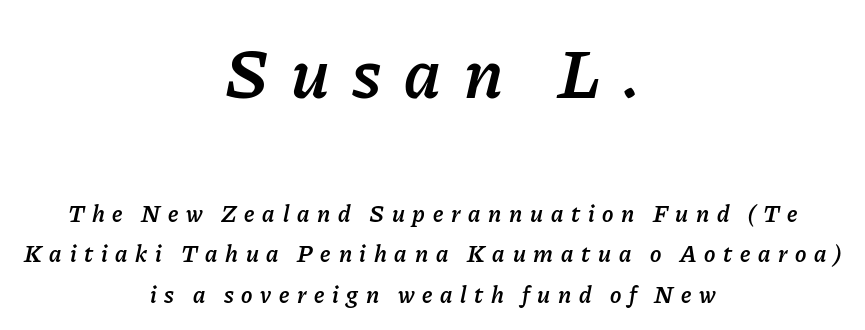
Q: Is the text bold? A: Semi-bold.
Q: Is the text italic (slanted)? A: Yes, it leans right by about 11 degrees.
Q: Is the text underlined? A: No.
Q: How is the paragraph aligned? A: Centered.
Q: Is the spacing between letters normal or unusually wide? A: Unusually wide.
Q: Is the spacing between lines tight, normal or loose? A: Normal.
Q: Which block of text is set in a larger size, the first (top) or the second (bottom)? A: The first (top) one.
Q: Width (condensed, normal, or wide)? A: Normal.
Q: Stroke contrast? A: Low.
Q: x-height? A: Medium.
Q: Monospaced? A: No.
